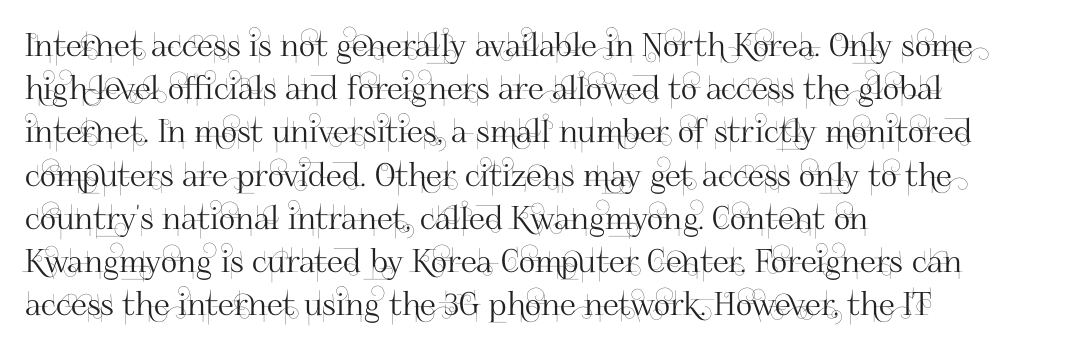
The image shows 32 px sans-serif type, upright; set left-aligned, normal line spacing (1.35x), normal letter spacing, not underlined; high stroke contrast and a small x-height.
